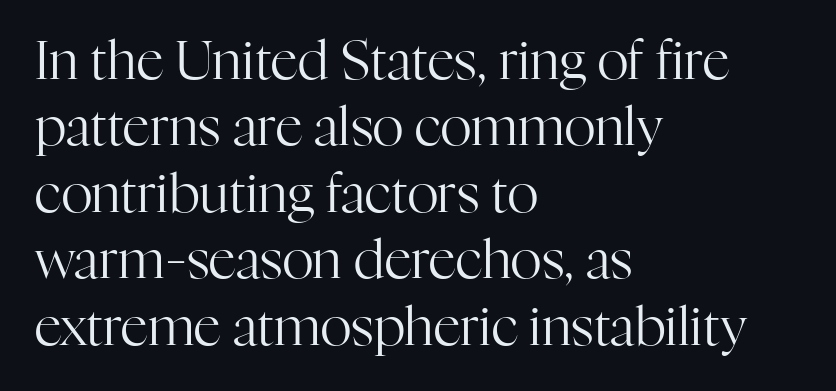
Q: Is the text bold? A: No.
Q: Is the text italic (slanted)? A: No, it is upright.
Q: Is the typeface a serif or a sans-serif typeface? A: Serif.
Q: Is the text underlined? A: No.
Q: How is the paragraph aligned? A: Left-aligned.
Q: Is the spacing between letters normal or unusually wide? A: Normal.
Q: Width (condensed, normal, or wide)? A: Normal.
Q: Stroke contrast? A: High.
Q: x-height? A: Medium.
Q: Monospaced? A: No.
